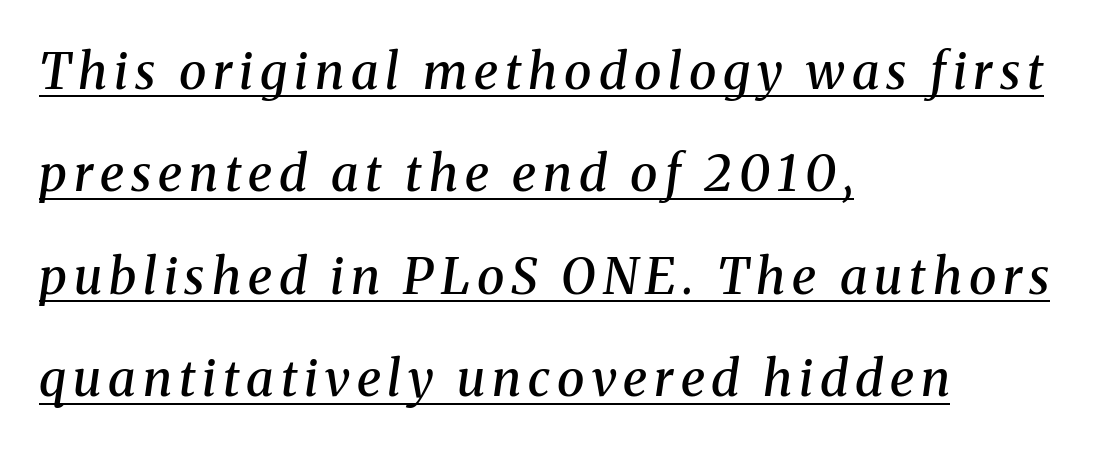
The image shows 50 px semibold serif type, italic (leaning right); set left-aligned, loose line spacing (2.05x), underlined; medium stroke contrast and a medium x-height.
